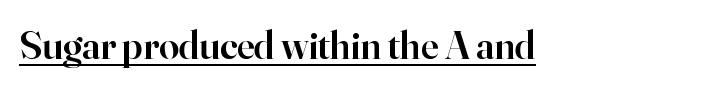
{"serif": "yes", "italic": "no", "bold": "semi", "weight": "semibold", "width": "normal", "stroke_contrast": "high", "x_height": "small", "monospaced": "no", "underline": "yes", "letter_spacing": "normal", "letter_spacing_em": 0.0, "glyph_px": 40}
